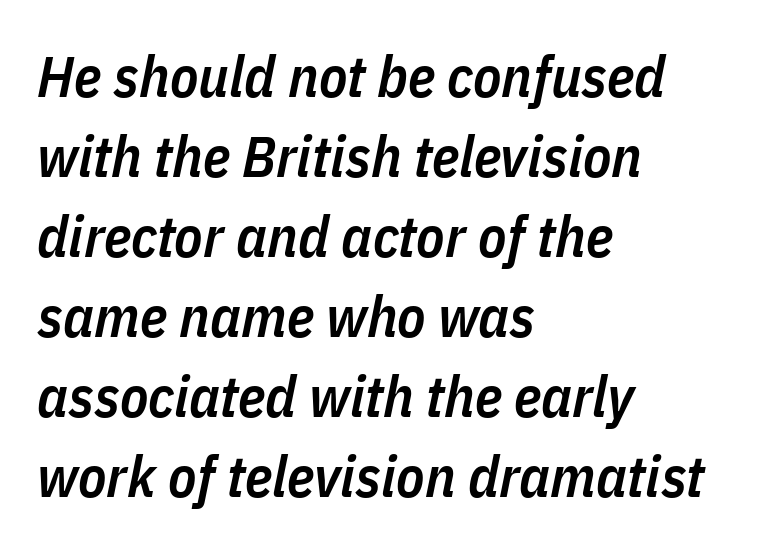
{"italic": "yes", "lean": "right", "slant_degrees": 11, "bold": "semi", "weight": "semibold", "width": "condensed", "stroke_contrast": "low", "x_height": "medium", "monospaced": "no", "underline": "no", "align": "left", "line_spacing": "normal", "line_spacing_ratio": 1.38, "letter_spacing": "normal", "letter_spacing_em": 0.0, "glyph_px": 58}
